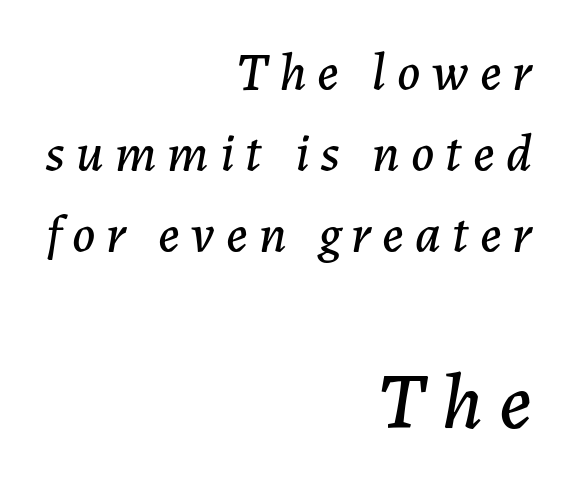
Proportional: the letters do not fall into vertical columns. The area under the type is left untouched. Italic: yes, the glyphs are oblique. Loose tracking; the words dissolve into strings of separated letters.
